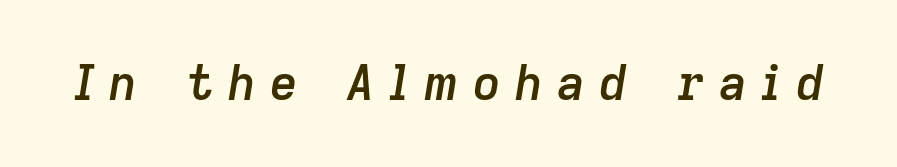
{"italic": "yes", "lean": "right", "slant_degrees": 9, "bold": "semi", "weight": "semibold", "width": "normal", "stroke_contrast": "low", "x_height": "medium", "monospaced": "no", "underline": "no", "letter_spacing": "wide", "letter_spacing_em": 0.3, "glyph_px": 48}
